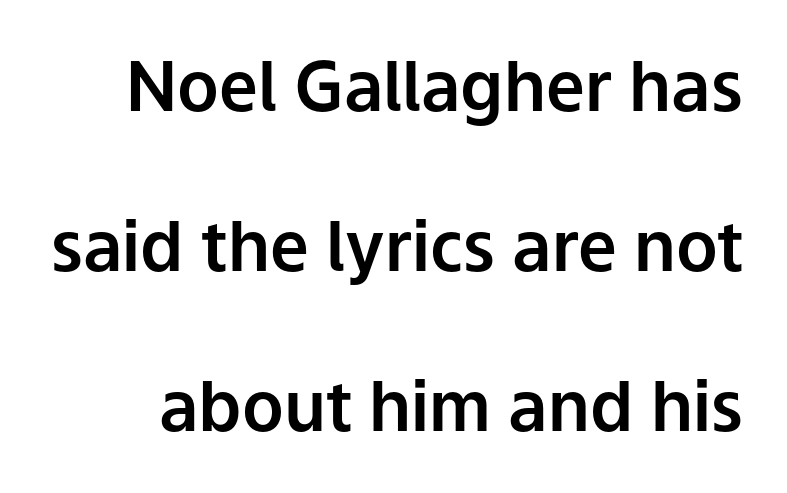
{"serif": "no", "italic": "no", "width": "normal", "stroke_contrast": "low", "x_height": "medium", "monospaced": "no", "underline": "no", "line_spacing": "loose", "line_spacing_ratio": 2.32, "letter_spacing": "normal", "letter_spacing_em": 0.0, "glyph_px": 69}
